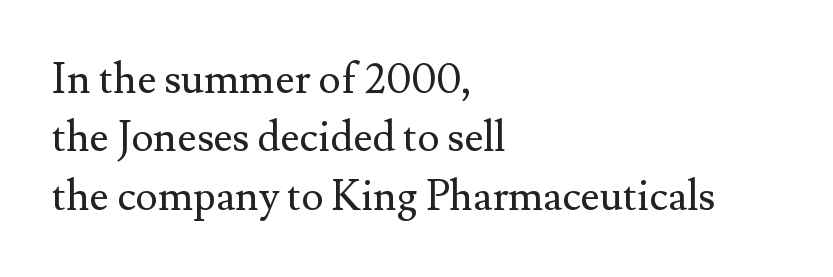
{"serif": "yes", "italic": "no", "bold": "no", "weight": "regular", "width": "normal", "stroke_contrast": "medium", "x_height": "small", "monospaced": "no", "underline": "no", "align": "left", "line_spacing": "normal", "line_spacing_ratio": 1.39, "letter_spacing": "normal", "letter_spacing_em": 0.0, "glyph_px": 42}
